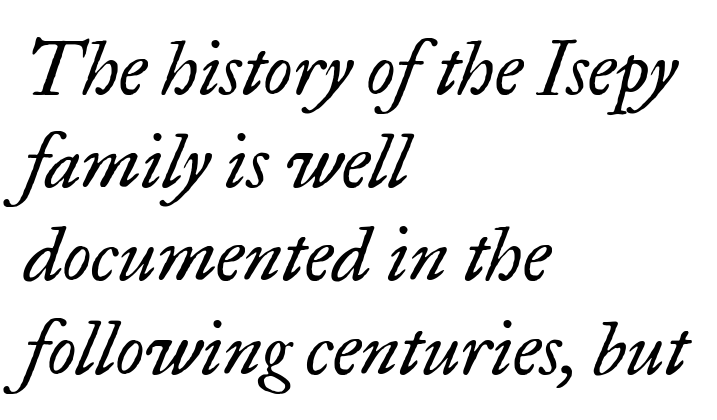
The image shows 74 px regular-weight serif type, italic (leaning right); set left-aligned, normal line spacing (1.26x), normal letter spacing, not underlined; low stroke contrast and a small x-height.
